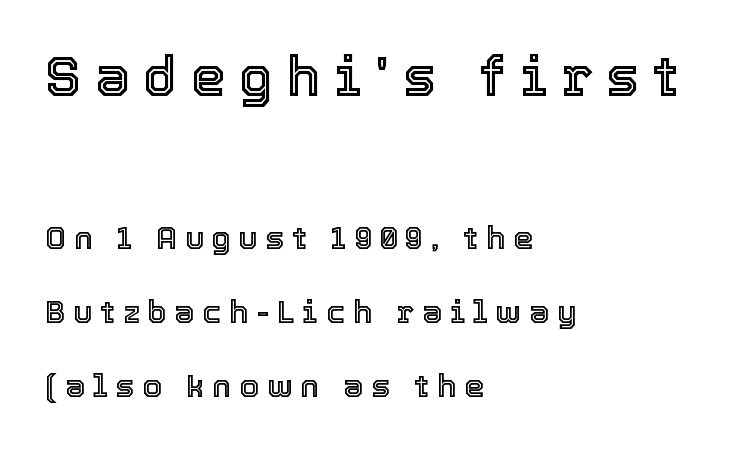
{"italic": "no", "width": "normal", "x_height": "medium", "monospaced": "no", "underline": "no", "align": "left", "line_spacing": "loose", "line_spacing_ratio": 2.32, "letter_spacing": "wide", "letter_spacing_em": 0.24, "larger_block": "first", "size_ratio": 1.75, "glyph_px": 56}
